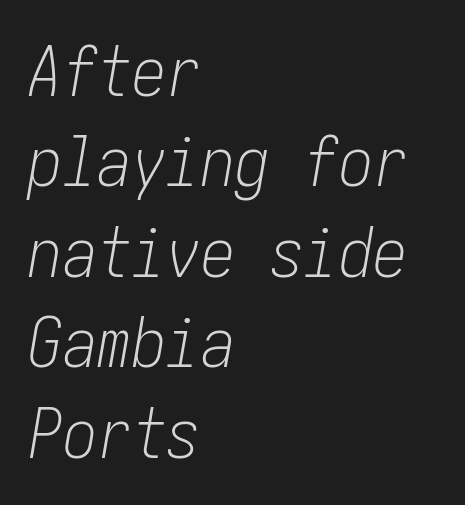
The image shows 69 px light, condensed type, italic (leaning right); set left-aligned, normal line spacing (1.31x), normal letter spacing, not underlined; low stroke contrast and a medium x-height.
